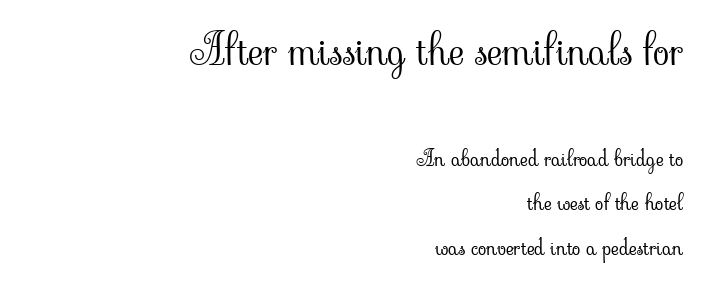
The image shows 43 px light serif type, upright; set right-aligned, loose line spacing (2.03x), normal letter spacing, not underlined; the first (top) block is 1.95x larger; low stroke contrast and a small x-height.
